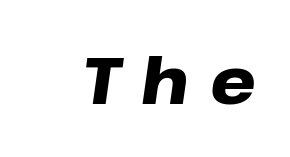
These lines were composed using italics. Proportional: the letters do not fall into vertical columns. Descender tails drop into unmarked territory. These lines carry a lot of weight — the face is fully bold.
